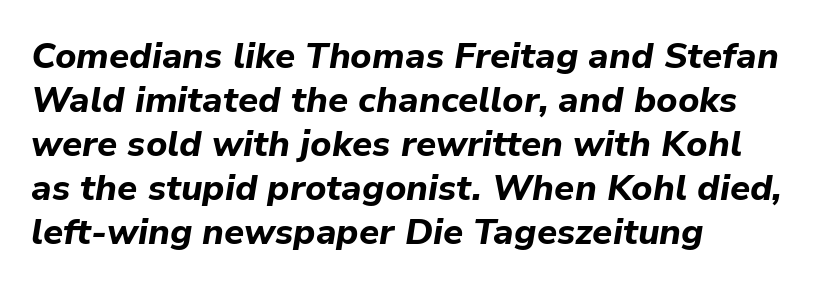
Q: Is the text bold? A: Yes.
Q: Is the text italic (slanted)? A: Yes, it leans right by about 9 degrees.
Q: Is the text underlined? A: No.
Q: How is the paragraph aligned? A: Left-aligned.
Q: Is the spacing between letters normal or unusually wide? A: Normal.
Q: Width (condensed, normal, or wide)? A: Normal.
Q: Stroke contrast? A: Low.
Q: x-height? A: Medium.
Q: Monospaced? A: No.
